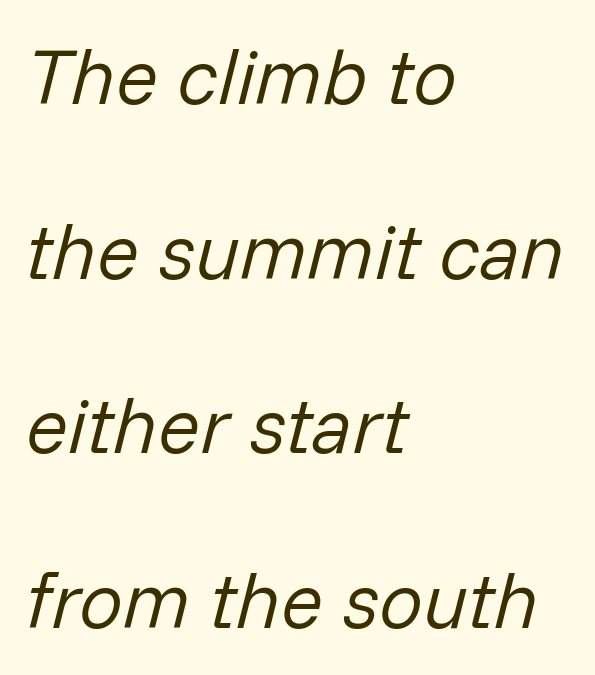
The image shows 78 px regular-weight type, italic (leaning right); set left-aligned, loose line spacing (2.24x), normal letter spacing, not underlined; low stroke contrast and a medium x-height.
